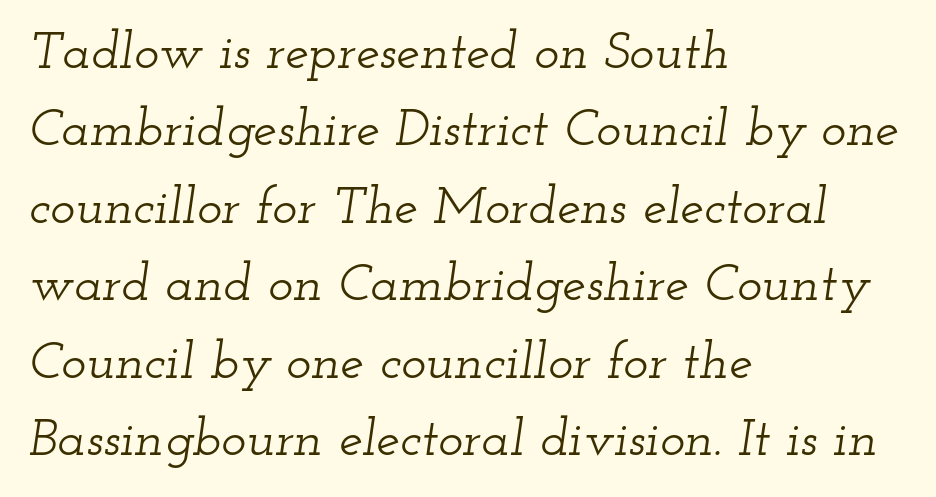
Q: Is the text italic (slanted)? A: Yes, it leans right by about 12 degrees.
Q: Is the typeface a serif or a sans-serif typeface? A: Serif.
Q: Is the text underlined? A: No.
Q: How is the paragraph aligned? A: Left-aligned.
Q: Is the spacing between letters normal or unusually wide? A: Normal.
Q: Is the spacing between lines tight, normal or loose? A: Normal.
Q: Width (condensed, normal, or wide)? A: Wide.
Q: Stroke contrast? A: Low.
Q: x-height? A: Small.
Q: Monospaced? A: No.
